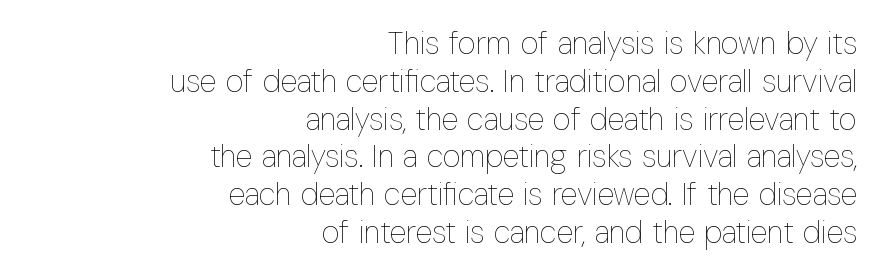
Nobody drew a line under any word here. Character widths vary here, with narrow letters taking less room than wide ones. Is the stroke heavy? The answer is a plain regular-or-lighter. Leftover space on each line is placed entirely before the opening word.
